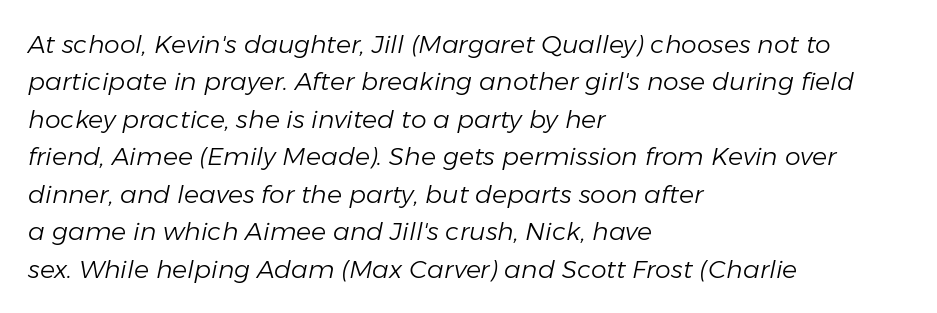
The image shows 25 px text type, italic (leaning right); set left-aligned, normal line spacing (1.5x), normal letter spacing, not underlined.
